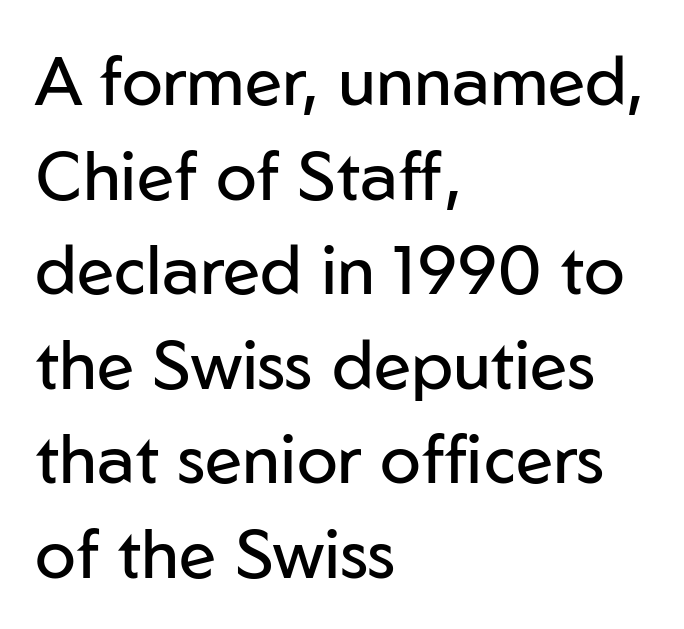
{"serif": "no", "italic": "no", "bold": "no", "weight": "regular", "width": "normal", "stroke_contrast": "low", "x_height": "medium", "monospaced": "no", "underline": "no", "align": "left", "line_spacing": "normal", "line_spacing_ratio": 1.39, "letter_spacing": "normal", "letter_spacing_em": 0.0, "glyph_px": 68}
